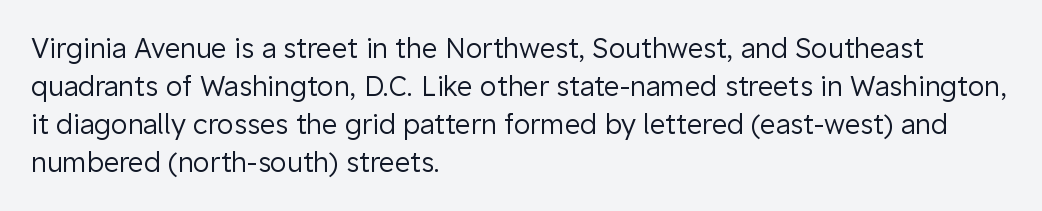
{"italic": "no", "bold": "no", "underline": "no", "align": "left", "line_spacing": "normal", "line_spacing_ratio": 1.41, "letter_spacing": "normal", "letter_spacing_em": 0.0, "glyph_px": 27}
